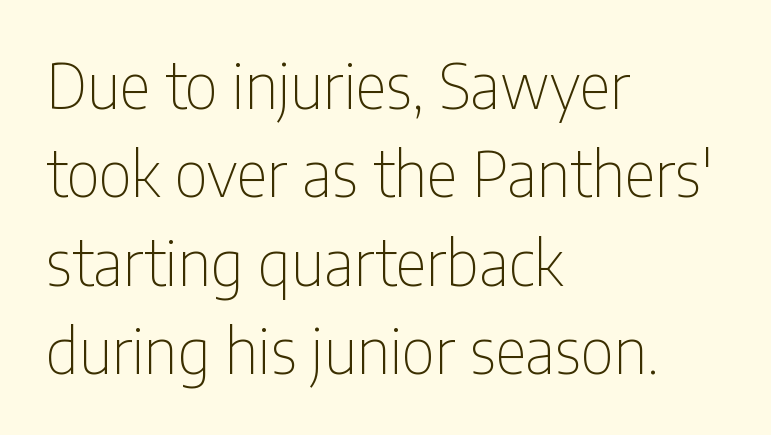
Q: Is the text bold? A: No.
Q: Is the text italic (slanted)? A: No, it is upright.
Q: Is the typeface a serif or a sans-serif typeface? A: Sans-serif.
Q: Is the text underlined? A: No.
Q: How is the paragraph aligned? A: Left-aligned.
Q: Is the spacing between letters normal or unusually wide? A: Normal.
Q: Is the spacing between lines tight, normal or loose? A: Normal.
Q: Width (condensed, normal, or wide)? A: Condensed.
Q: Stroke contrast? A: Low.
Q: x-height? A: Medium.
Q: Monospaced? A: No.
